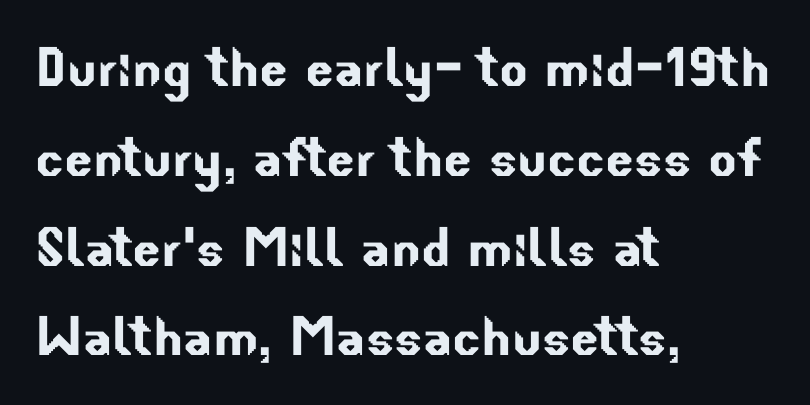
Q: Is the typeface a serif or a sans-serif typeface? A: Sans-serif.
Q: Is the text underlined? A: No.
Q: How is the paragraph aligned? A: Left-aligned.
Q: Is the spacing between letters normal or unusually wide? A: Normal.
Q: Is the spacing between lines tight, normal or loose? A: Normal.
Q: Width (condensed, normal, or wide)? A: Normal.
Q: Stroke contrast? A: Low.
Q: x-height? A: Small.
Q: Monospaced? A: No.
